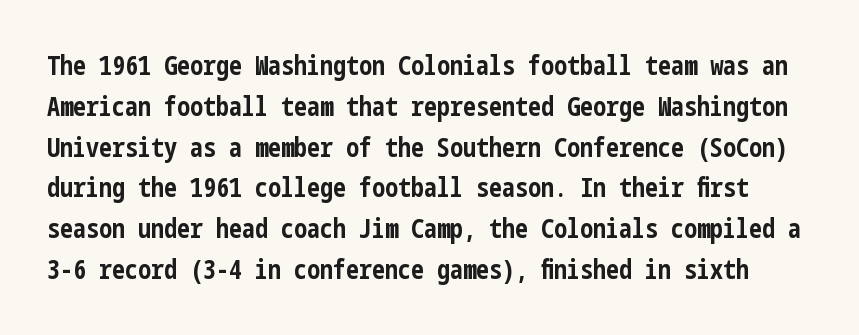
The image shows 26 px bold type, upright; set normal line spacing (1.57x), normal letter spacing, not underlined.
